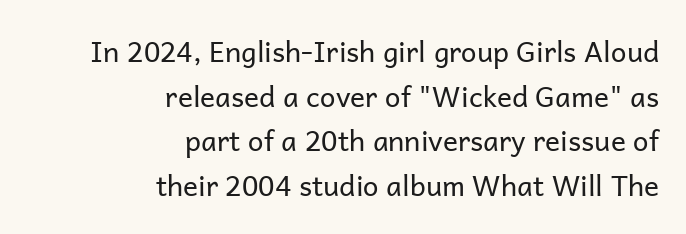
Q: Is the text bold? A: No.
Q: Is the text italic (slanted)? A: No, it is upright.
Q: Is the typeface a serif or a sans-serif typeface? A: Sans-serif.
Q: Is the text underlined? A: No.
Q: How is the paragraph aligned? A: Right-aligned.
Q: Is the spacing between letters normal or unusually wide? A: Normal.
Q: Is the spacing between lines tight, normal or loose? A: Normal.
Q: Width (condensed, normal, or wide)? A: Normal.
Q: Stroke contrast? A: Low.
Q: x-height? A: Medium.
Q: Monospaced? A: No.
